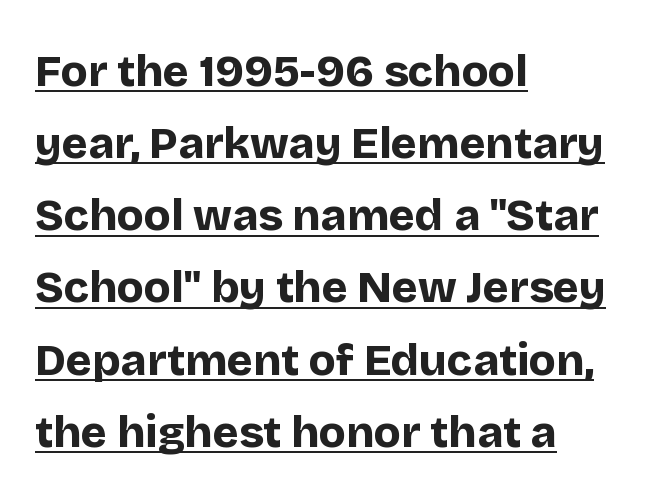
Q: Is the text bold? A: Yes.
Q: Is the text italic (slanted)? A: No, it is upright.
Q: Is the typeface a serif or a sans-serif typeface? A: Sans-serif.
Q: Is the text underlined? A: Yes.
Q: How is the paragraph aligned? A: Left-aligned.
Q: Is the spacing between letters normal or unusually wide? A: Normal.
Q: Is the spacing between lines tight, normal or loose? A: Normal.
Q: Width (condensed, normal, or wide)? A: Normal.
Q: Stroke contrast? A: Low.
Q: x-height? A: Large.
Q: Monospaced? A: No.
